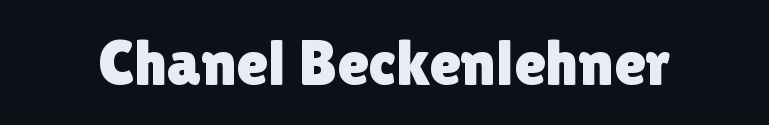
The passage shown is typed in a proportional face where columns would drift. Do the letters lean? They stand straight. Each row of text sits above clean, open space. Each word holds together tightly as a unit, with standard inter-letter gaps. This rendering employs a face without finishing strokes, i.e., a sans-serif.
